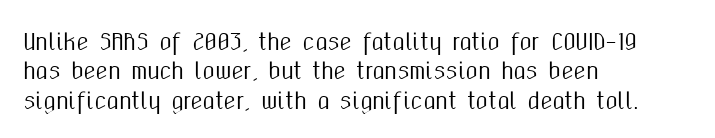
Q: Is the text italic (slanted)? A: No, it is upright.
Q: Is the text underlined? A: No.
Q: How is the paragraph aligned? A: Left-aligned.
Q: Is the spacing between letters normal or unusually wide? A: Normal.
Q: Is the spacing between lines tight, normal or loose? A: Normal.
